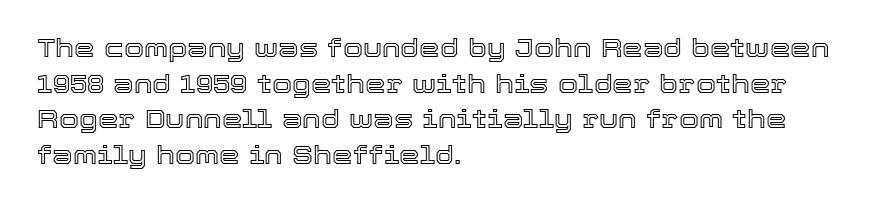
Compared with a centered layout, this one pins lines to the left instead. These lines were composed using upright roman letters. The type is set solid horizontally, with unmodified tracking. Vertical spacing — default. A bare baseline throughout the passage.
